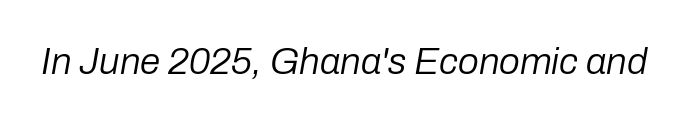
Q: Is the text bold? A: No.
Q: Is the text italic (slanted)? A: Yes, it leans right by about 10 degrees.
Q: Is the text underlined? A: No.
Q: Is the spacing between letters normal or unusually wide? A: Normal.
Q: Width (condensed, normal, or wide)? A: Normal.
Q: Stroke contrast? A: Low.
Q: x-height? A: Medium.
Q: Monospaced? A: No.
